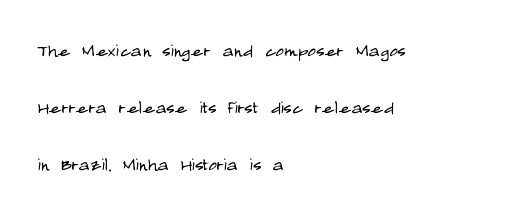
{"italic": "no", "bold": "no", "underline": "no", "align": "left", "line_spacing": "loose", "line_spacing_ratio": 2.47, "letter_spacing": "normal", "letter_spacing_em": 0.0, "glyph_px": 23}
